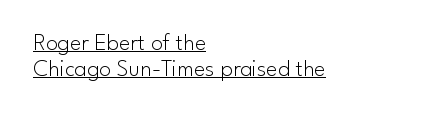
If you drew a ruler down the left edge, every line would touch it. This sample uses an upright cut, with every glyph sitting square on the baseline. Successive baselines arrive quickly, one right under another. No extra tracking has been applied to these lines. A light-to-regular cut is what we see here. Notice how a bar underscores the lettering throughout.
